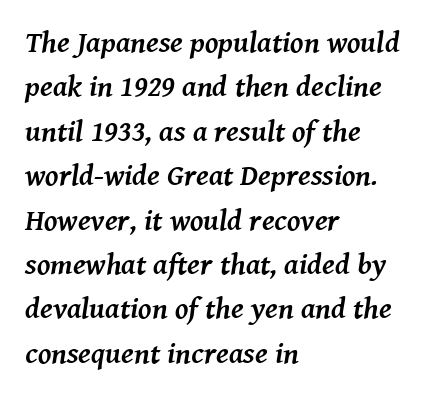
Q: Is the text bold? A: Yes.
Q: Is the text italic (slanted)? A: Yes, it leans right by about 8 degrees.
Q: Is the typeface a serif or a sans-serif typeface? A: Serif.
Q: Is the text underlined? A: No.
Q: How is the paragraph aligned? A: Left-aligned.
Q: Is the spacing between letters normal or unusually wide? A: Normal.
Q: Is the spacing between lines tight, normal or loose? A: Normal.
Q: Width (condensed, normal, or wide)? A: Normal.
Q: Stroke contrast? A: Medium.
Q: x-height? A: Medium.
Q: Monospaced? A: No.
